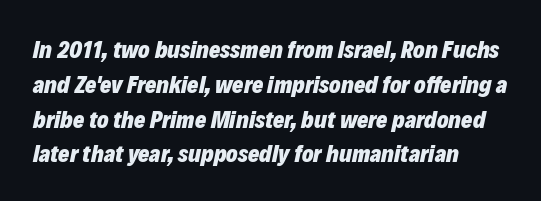
The image shows 24 px bold type, italic (leaning right); set left-aligned, normal line spacing (1.45x), normal letter spacing, not underlined.
